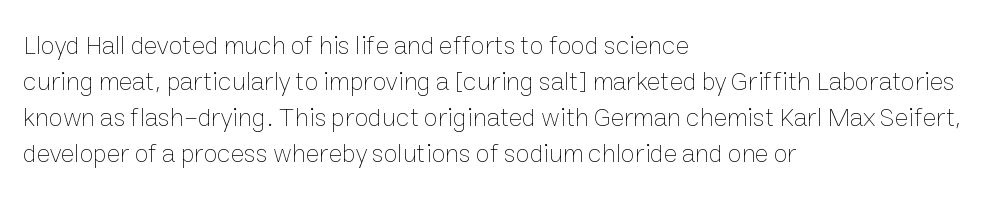
{"italic": "no", "bold": "no", "underline": "no", "align": "left", "line_spacing": "normal", "line_spacing_ratio": 1.38, "letter_spacing": "normal", "letter_spacing_em": 0.0, "glyph_px": 26}
